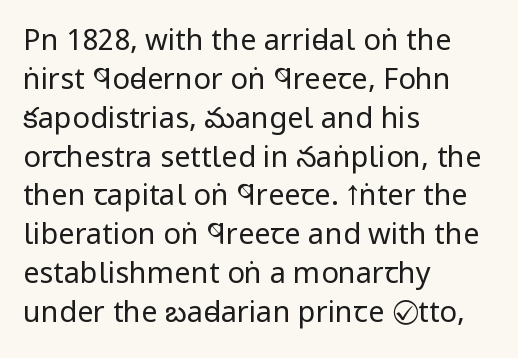
{"serif": "no", "italic": "no", "bold": "no", "weight": "regular", "width": "condensed", "stroke_contrast": "low", "x_height": "large", "monospaced": "no", "underline": "no", "align": "left", "line_spacing": "normal", "line_spacing_ratio": 1.34, "letter_spacing": "normal", "letter_spacing_em": 0.0, "glyph_px": 29}
